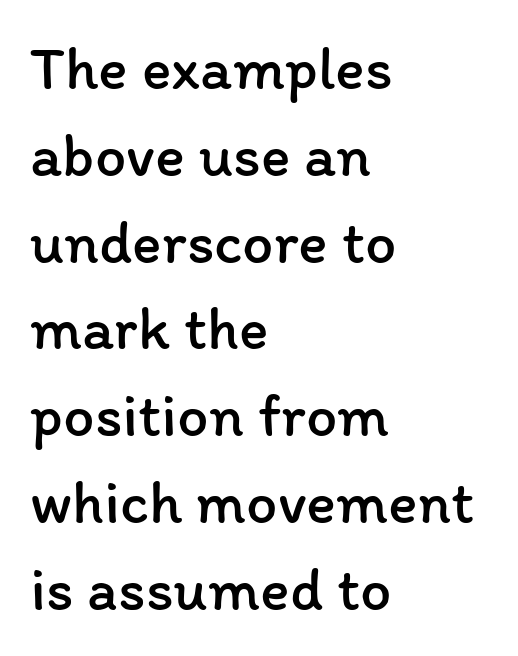
Unlike italic type, these characters show no tilt at all. Compared with typical body copy, the letter spacing here is the same. Line beginnings align vertically; line endings do not. Each letter keeps its own natural width here, so spacing adapts to shape.
